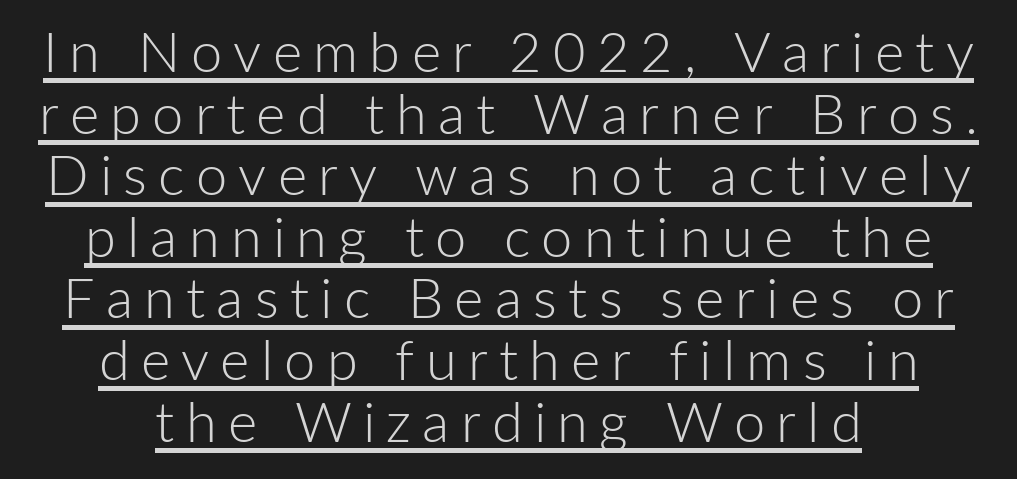
A light-to-regular cut is what we see here. Note the varied advance widths — an 'i' is clearly narrower than an 'm'. Beneath each row of characters lies a ruled line. A typesetter would label this face a sans. The lines in this sample share a center point and differ in where they start and stop. Whoever set this chose condensed vertical rhythm over breathing room.
